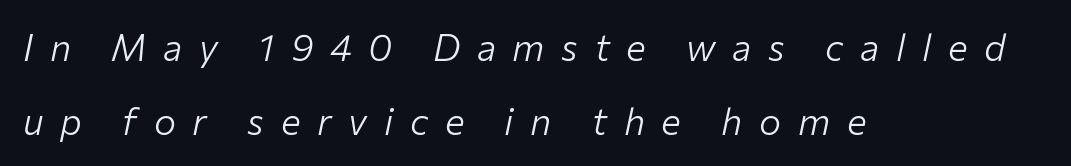
{"italic": "yes", "lean": "right", "slant_degrees": 12, "bold": "no", "weight": "light", "width": "normal", "stroke_contrast": "low", "x_height": "medium", "monospaced": "no", "underline": "no", "align": "left", "line_spacing": "loose", "line_spacing_ratio": 2.0, "letter_spacing": "wide", "letter_spacing_em": 0.45, "glyph_px": 37}
